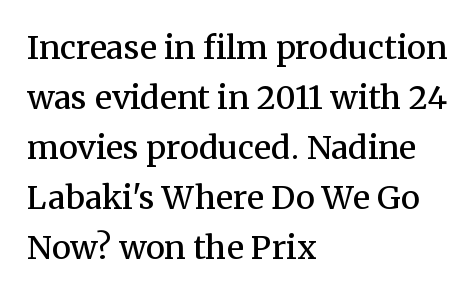
Q: Is the text bold? A: Semi-bold.
Q: Is the text italic (slanted)? A: No, it is upright.
Q: Is the typeface a serif or a sans-serif typeface? A: Serif.
Q: Is the text underlined? A: No.
Q: How is the paragraph aligned? A: Left-aligned.
Q: Is the spacing between letters normal or unusually wide? A: Normal.
Q: Is the spacing between lines tight, normal or loose? A: Normal.
Q: Width (condensed, normal, or wide)? A: Normal.
Q: Stroke contrast? A: Medium.
Q: x-height? A: Medium.
Q: Monospaced? A: No.
